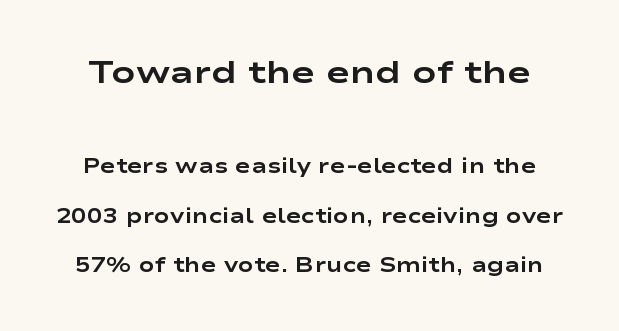
This rendering leaves character spacing at its baseline value. Notice how thick the strokes are: this is what a full bold looks like. The words here are not underlined. Compared with typical paragraphs, the rows here are farther apart.
